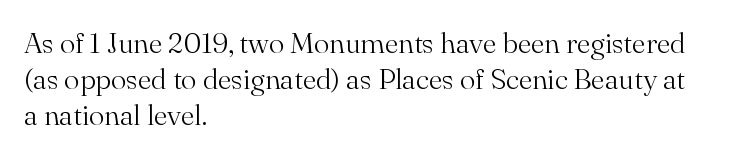
The font is comparable to plain body text, perhaps lighter. The ragged edge is on the right, which tells us the setting is flush left. Yep, those are serifs on the letters. The lettering holds an erect, upright posture throughout. Beneath every word, the page is bare. Think of a printed novel: that variable character pitch is what you see here.
